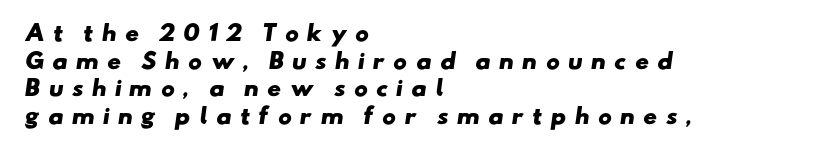
Q: Is the text bold? A: Yes.
Q: Is the text underlined? A: No.
Q: How is the paragraph aligned? A: Left-aligned.
Q: Is the spacing between letters normal or unusually wide? A: Unusually wide.
Q: Is the spacing between lines tight, normal or loose? A: Normal.
